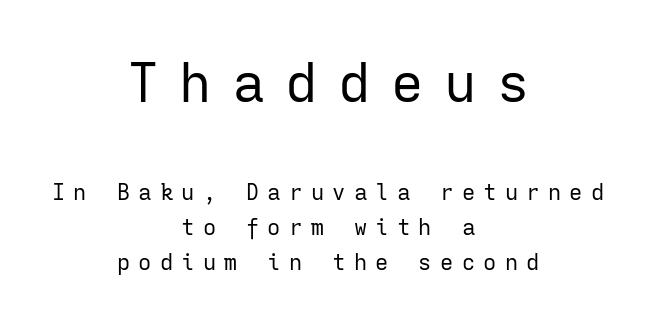
Q: Is the text bold? A: No.
Q: Is the text italic (slanted)? A: No, it is upright.
Q: Is the typeface a serif or a sans-serif typeface? A: Sans-serif.
Q: Is the text underlined? A: No.
Q: How is the paragraph aligned? A: Centered.
Q: Is the spacing between letters normal or unusually wide? A: Unusually wide.
Q: Is the spacing between lines tight, normal or loose? A: Normal.
Q: Which block of text is set in a larger size, the first (top) or the second (bottom)? A: The first (top) one.
Q: Width (condensed, normal, or wide)? A: Normal.
Q: Stroke contrast? A: Low.
Q: x-height? A: Medium.
Q: Monospaced? A: Yes.
